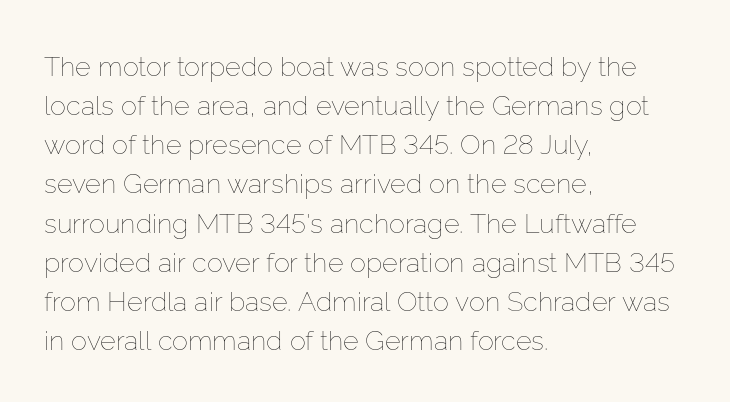
The image shows 27 px text type, upright; set left-aligned, normal line spacing (1.45x), normal letter spacing, not underlined.
